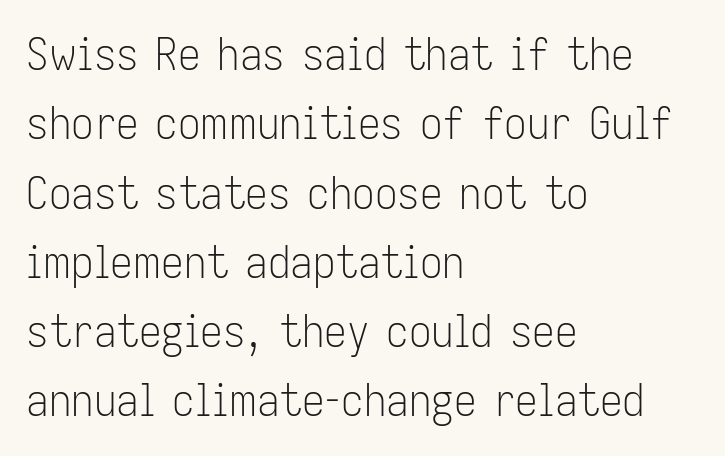
Q: Is the text bold? A: No.
Q: Is the text italic (slanted)? A: No, it is upright.
Q: Is the typeface a serif or a sans-serif typeface? A: Sans-serif.
Q: Is the text underlined? A: No.
Q: How is the paragraph aligned? A: Left-aligned.
Q: Is the spacing between letters normal or unusually wide? A: Normal.
Q: Is the spacing between lines tight, normal or loose? A: Normal.
Q: Width (condensed, normal, or wide)? A: Condensed.
Q: Stroke contrast? A: Low.
Q: x-height? A: Medium.
Q: Monospaced? A: No.
